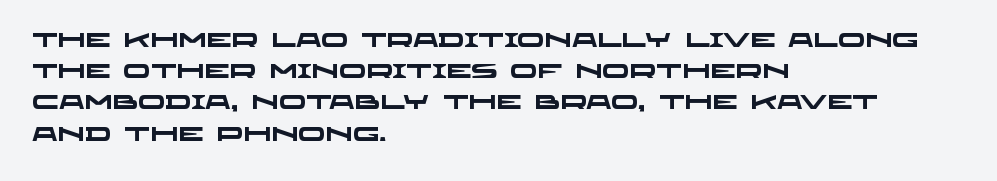
Left-aligned paragraph, ragged on the right. Is there much room between lines? A standard amount, neither cramped nor airy. Compared with typical body copy, the letter spacing here is the same. The sample has been set heavy, in full bold. Honestly, there is no underline to notice here at all.
